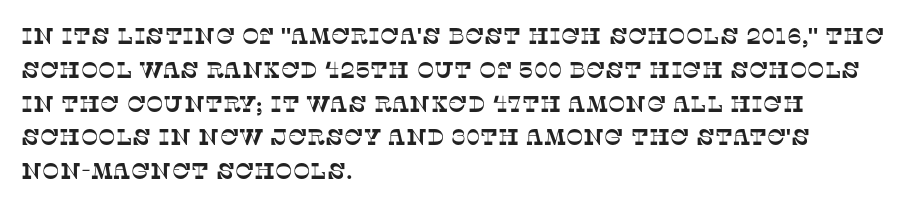
The image shows 23 px text type; set left-aligned, normal line spacing (1.47x), normal letter spacing, not underlined.
